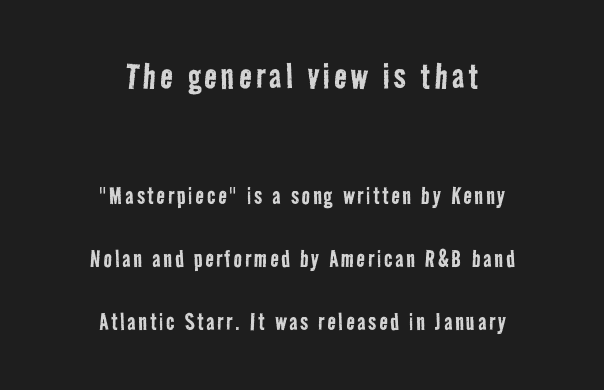
Q: Is the text bold? A: No.
Q: Is the typeface a serif or a sans-serif typeface? A: Sans-serif.
Q: Is the text underlined? A: No.
Q: How is the paragraph aligned? A: Centered.
Q: Is the spacing between lines tight, normal or loose? A: Loose.
Q: Which block of text is set in a larger size, the first (top) or the second (bottom)? A: The first (top) one.
Q: Width (condensed, normal, or wide)? A: Condensed.
Q: Stroke contrast? A: Low.
Q: x-height? A: Medium.
Q: Monospaced? A: No.
